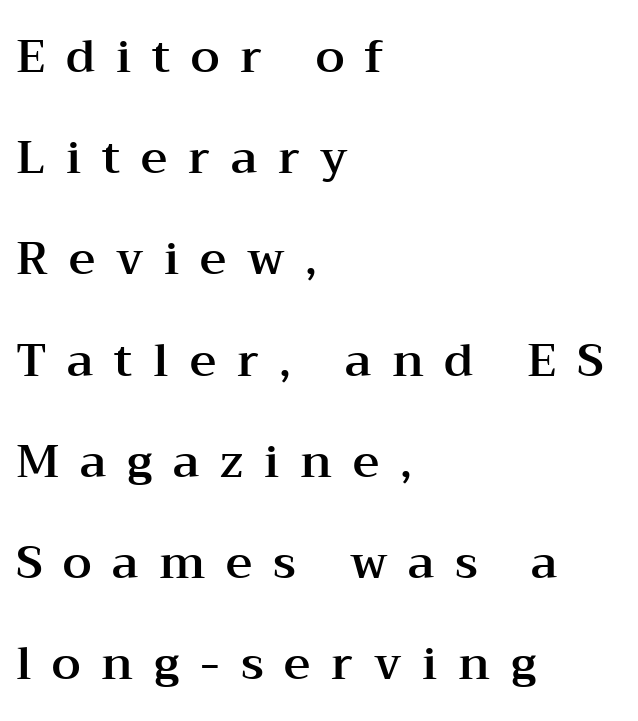
Old-style or modern, the face here clearly has serifs. Look at the tracking — it's clearly loosened, letters drifting apart. Reading down the block, your eye returns to a fixed left position each line. Descenders hang freely into open space.
